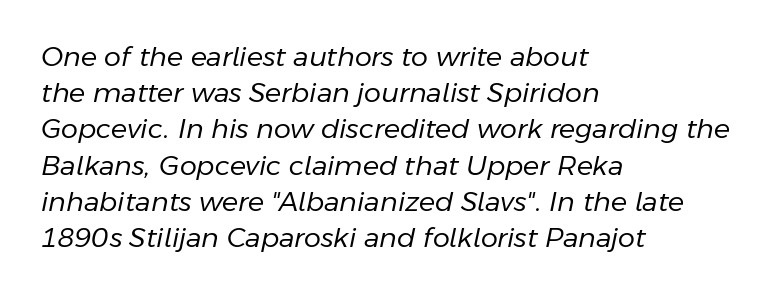
{"italic": "yes", "lean": "right", "slant_degrees": 11, "bold": "no", "underline": "no", "align": "left", "line_spacing": "normal", "line_spacing_ratio": 1.34, "letter_spacing": "normal", "letter_spacing_em": 0.0, "glyph_px": 27}
